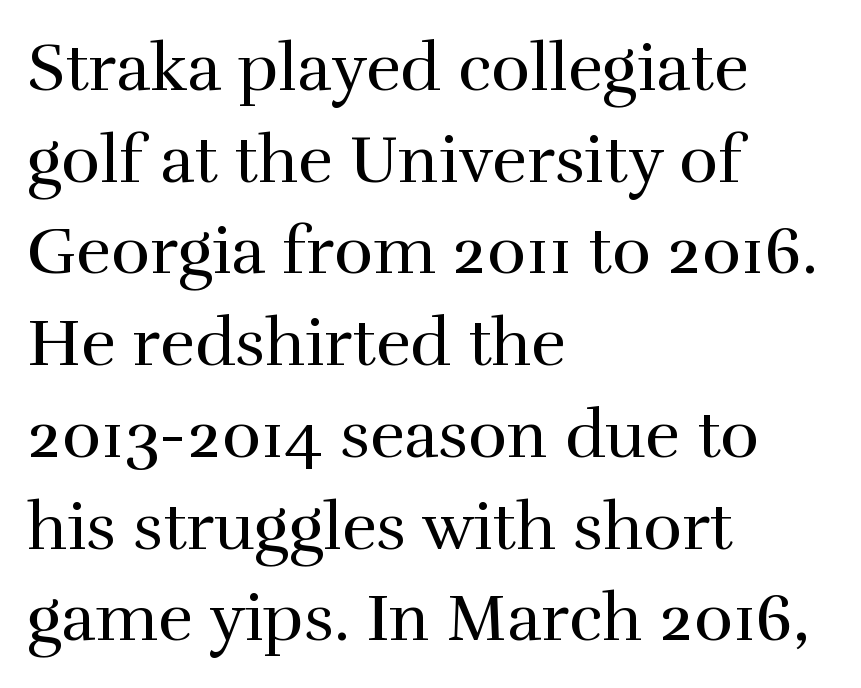
Q: Is the text bold? A: No.
Q: Is the text italic (slanted)? A: No, it is upright.
Q: Is the typeface a serif or a sans-serif typeface? A: Serif.
Q: Is the text underlined? A: No.
Q: How is the paragraph aligned? A: Left-aligned.
Q: Is the spacing between letters normal or unusually wide? A: Normal.
Q: Is the spacing between lines tight, normal or loose? A: Normal.
Q: Width (condensed, normal, or wide)? A: Normal.
Q: Stroke contrast? A: High.
Q: x-height? A: Medium.
Q: Monospaced? A: No.
